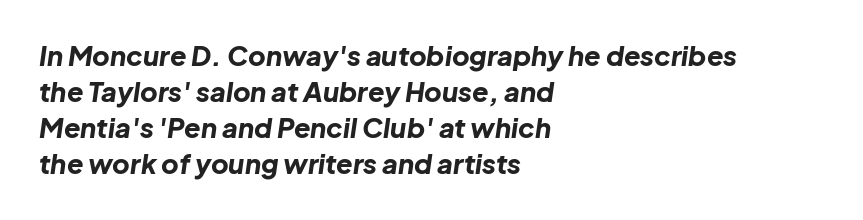
{"italic": "yes", "lean": "right", "slant_degrees": 8, "bold": "yes", "underline": "no", "align": "left", "line_spacing": "normal", "line_spacing_ratio": 1.33, "letter_spacing": "normal", "letter_spacing_em": 0.0, "glyph_px": 27}
